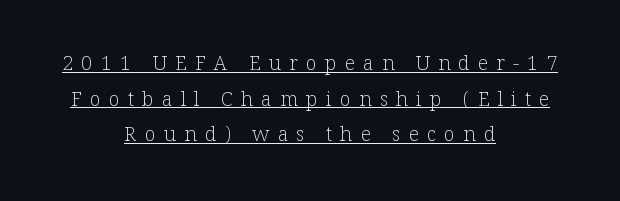
Underlining? Definitely there. What stands out about the letter spacing? Its width — letters are far apart. Nope, not italic — everything's standing straight. On a weight scale, this lands at 450 or below.
